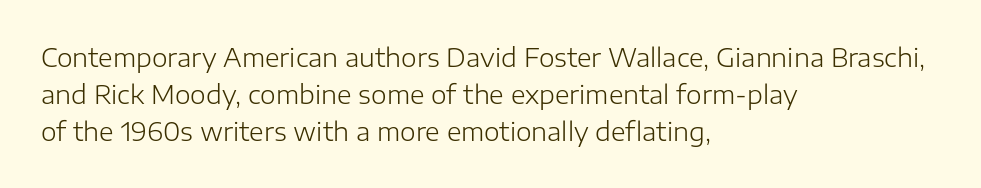
The image shows 25 px text type, upright; set left-aligned, normal line spacing (1.48x), normal letter spacing, not underlined.
